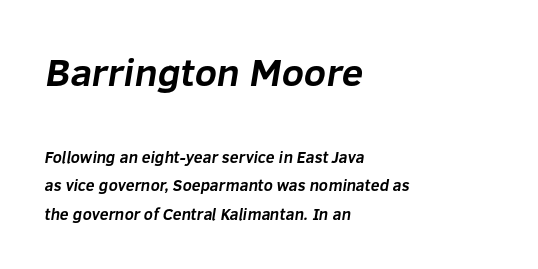
The image shows 39 px bold sans-serif type; set left-aligned, line spacing 1.78x, normal letter spacing, not underlined; the first (top) block is 2.44x larger; low stroke contrast and a medium x-height.
